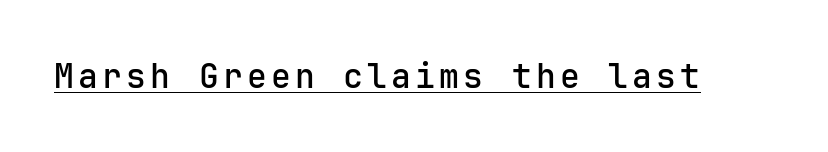
Q: Is the text bold? A: Semi-bold.
Q: Is the text italic (slanted)? A: No, it is upright.
Q: Is the typeface a serif or a sans-serif typeface? A: Sans-serif.
Q: Is the text underlined? A: Yes.
Q: Width (condensed, normal, or wide)? A: Normal.
Q: Stroke contrast? A: Low.
Q: x-height? A: Medium.
